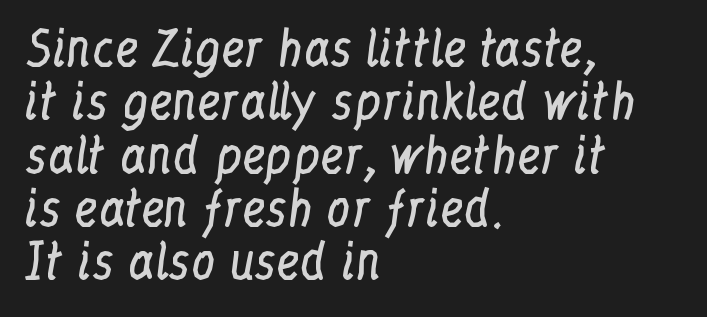
The image shows 48 px regular-weight, condensed serif type; set left-aligned, tight line spacing (1.11x), normal letter spacing, not underlined; low stroke contrast and a medium x-height.
